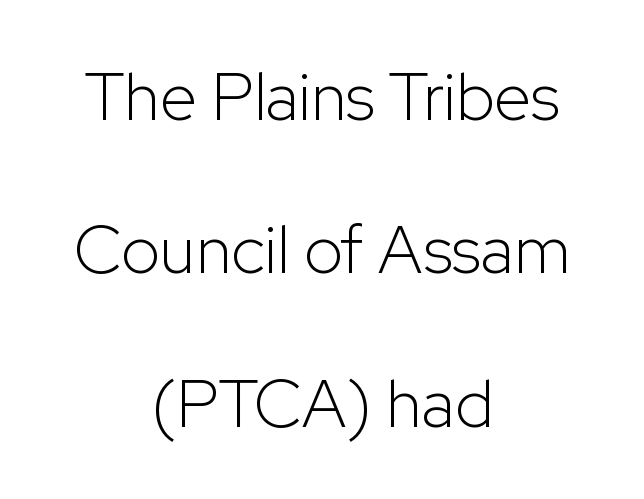
The image shows 67 px light sans-serif type, upright; set centered, loose line spacing (2.29x), normal letter spacing, not underlined; low stroke contrast and a medium x-height.
